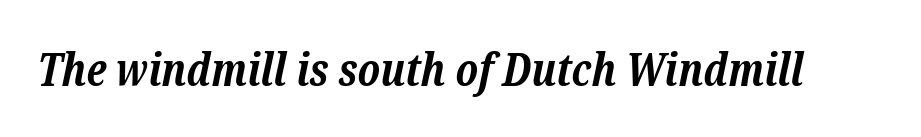
Descenders hang freely into open space. The type is set solid horizontally, with unmodified tracking. When letters slant like this, we call the style italic. Stroke thickness is high; the sample reads as a true bold.
